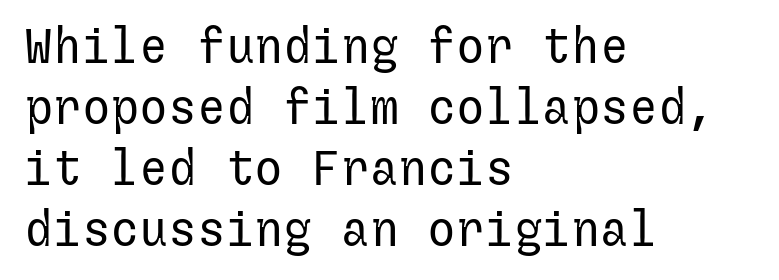
The typesetting does not lean heavy: it is not bold. Nothing unusual about the tracking: characters are spaced as the font intends. The zone under the glyphs is completely vacant. The paragraph shown leans on its left margin.
